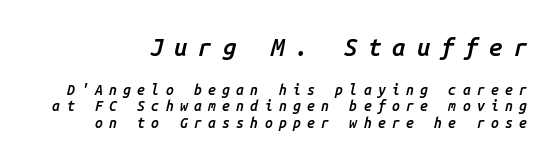
The image shows 24 px text type, italic (leaning right); set line spacing 1.18x, unusually wide letter spacing (+0.45 em), not underlined; the first (top) block is 1.71x larger.
